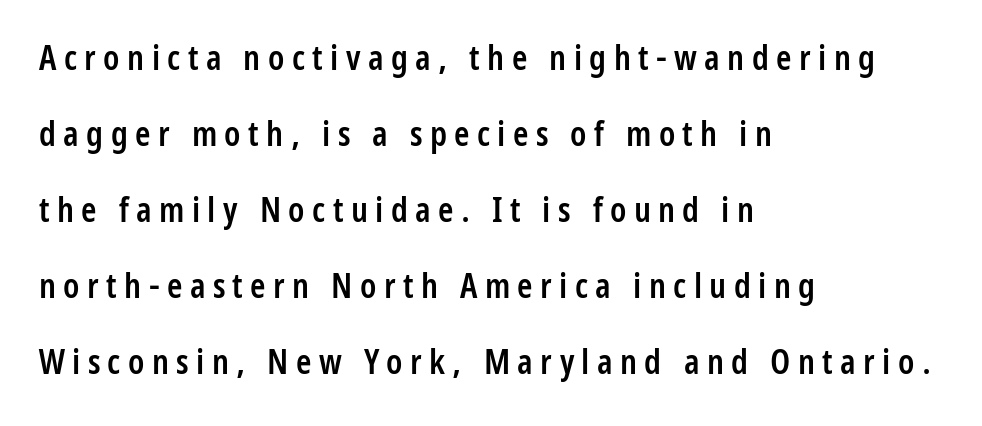
{"serif": "no", "italic": "no", "bold": "semi", "weight": "semibold", "width": "condensed", "stroke_contrast": "low", "x_height": "medium", "monospaced": "no", "underline": "no", "align": "left", "line_spacing": "loose", "line_spacing_ratio": 2.17, "letter_spacing": "wide", "letter_spacing_em": 0.21, "glyph_px": 35}
